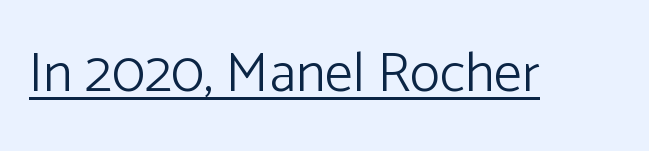
Q: Is the text bold? A: No.
Q: Is the text italic (slanted)? A: No, it is upright.
Q: Is the typeface a serif or a sans-serif typeface? A: Sans-serif.
Q: Is the text underlined? A: Yes.
Q: Is the spacing between letters normal or unusually wide? A: Normal.
Q: Width (condensed, normal, or wide)? A: Normal.
Q: Stroke contrast? A: Low.
Q: x-height? A: Medium.
Q: Monospaced? A: No.
